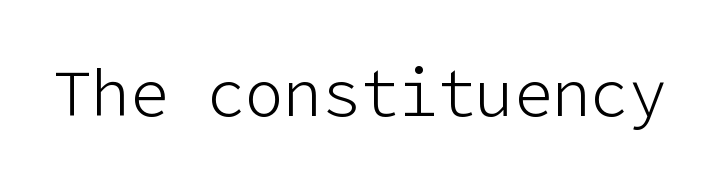
Q: Is the text bold? A: No.
Q: Is the text italic (slanted)? A: No, it is upright.
Q: Is the typeface a serif or a sans-serif typeface? A: Sans-serif.
Q: Is the text underlined? A: No.
Q: Is the spacing between letters normal or unusually wide? A: Normal.
Q: Width (condensed, normal, or wide)? A: Normal.
Q: Stroke contrast? A: Low.
Q: x-height? A: Medium.
